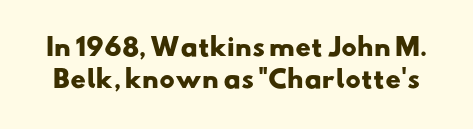
Q: Is the text bold? A: Yes.
Q: Is the text underlined? A: No.
Q: Is the spacing between letters normal or unusually wide? A: Normal.
Q: Is the spacing between lines tight, normal or loose? A: Normal.
